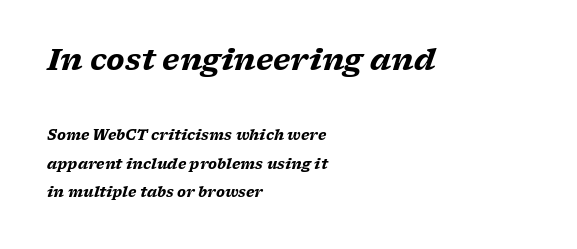
Q: Is the text bold? A: Yes.
Q: Is the text italic (slanted)? A: Yes, it leans right by about 17 degrees.
Q: Is the typeface a serif or a sans-serif typeface? A: Serif.
Q: Is the text underlined? A: No.
Q: How is the paragraph aligned? A: Left-aligned.
Q: Is the spacing between letters normal or unusually wide? A: Normal.
Q: Is the spacing between lines tight, normal or loose? A: Loose.
Q: Which block of text is set in a larger size, the first (top) or the second (bottom)? A: The first (top) one.
Q: Width (condensed, normal, or wide)? A: Wide.
Q: Stroke contrast? A: Low.
Q: x-height? A: Medium.
Q: Monospaced? A: No.
